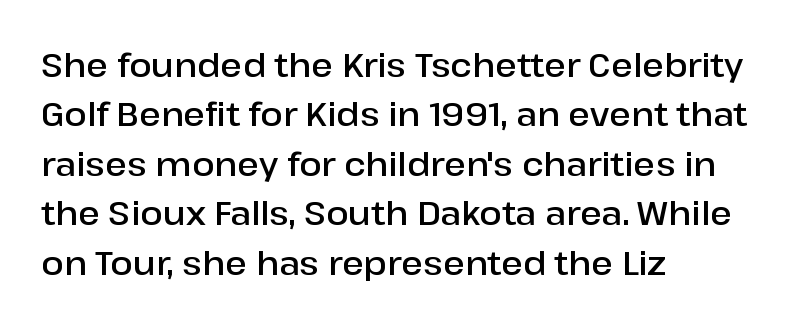
These lines sit exactly where default settings would place them. Tall strokes in this sample are plumb rather than angled. The words here are not underlined. Strokes here are thickened, but only to semibold level. Type style note: lacks serifs. The ragged edge is on the right, which tells us the setting is flush left.
